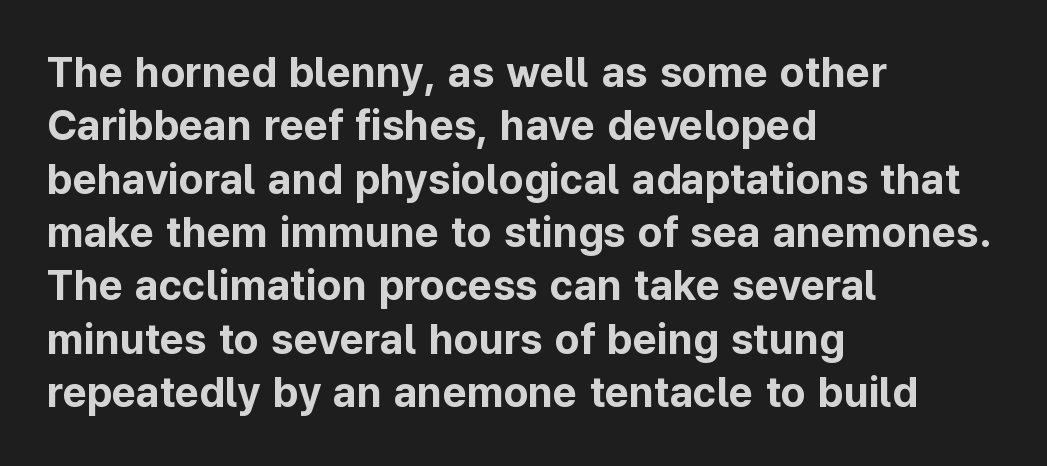
Q: Is the text bold? A: Yes.
Q: Is the text italic (slanted)? A: No, it is upright.
Q: Is the typeface a serif or a sans-serif typeface? A: Sans-serif.
Q: Is the text underlined? A: No.
Q: How is the paragraph aligned? A: Left-aligned.
Q: Is the spacing between letters normal or unusually wide? A: Normal.
Q: Is the spacing between lines tight, normal or loose? A: Normal.
Q: Width (condensed, normal, or wide)? A: Normal.
Q: Stroke contrast? A: Low.
Q: x-height? A: Medium.
Q: Monospaced? A: No.
